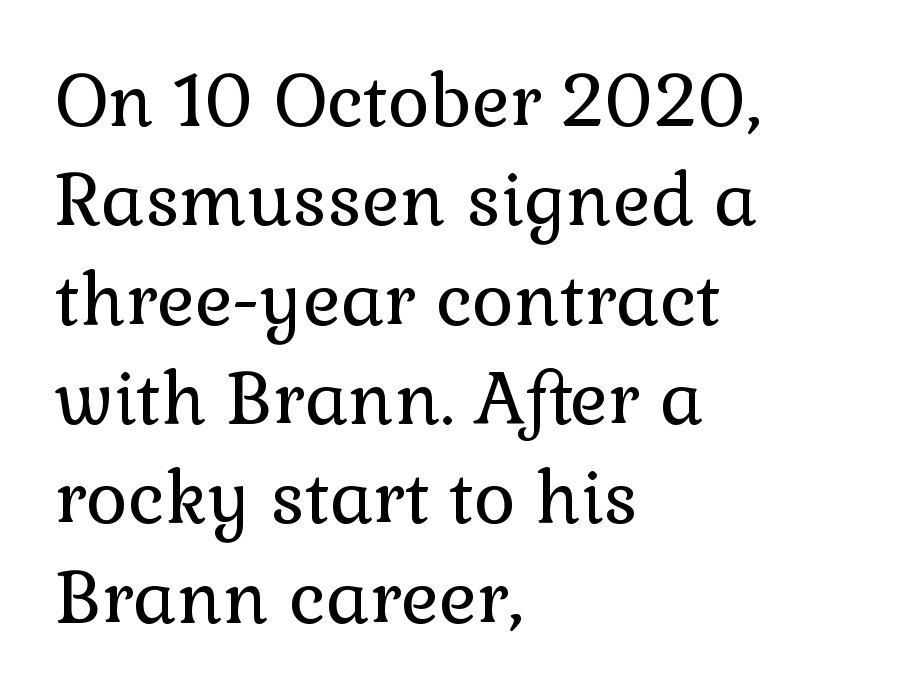
The image shows 72 px regular-weight serif type, upright; set left-aligned, normal line spacing (1.38x), normal letter spacing, not underlined; a medium x-height.
